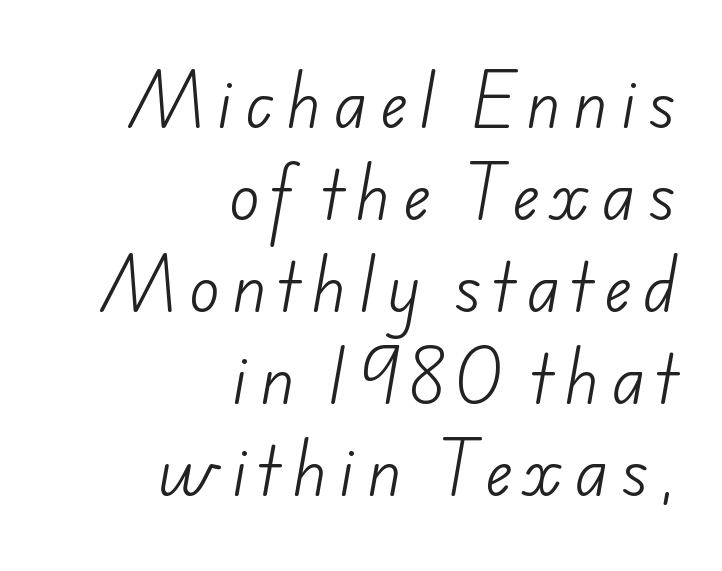
Q: Is the text bold? A: No.
Q: Is the typeface a serif or a sans-serif typeface? A: Sans-serif.
Q: Is the text underlined? A: No.
Q: How is the paragraph aligned? A: Right-aligned.
Q: Is the spacing between letters normal or unusually wide? A: Unusually wide.
Q: Is the spacing between lines tight, normal or loose? A: Normal.
Q: Width (condensed, normal, or wide)? A: Normal.
Q: Stroke contrast? A: Low.
Q: x-height? A: Small.
Q: Monospaced? A: No.
